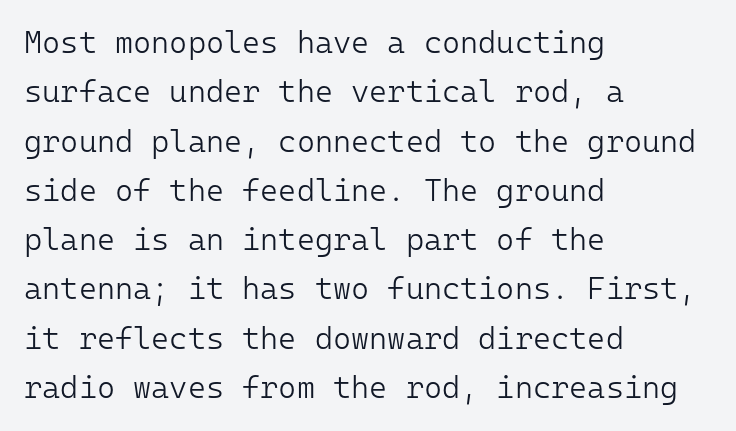
{"serif": "no", "italic": "no", "bold": "no", "weight": "light", "width": "normal", "stroke_contrast": "low", "x_height": "medium", "monospaced": "yes", "underline": "no", "align": "left", "line_spacing": "normal", "line_spacing_ratio": 1.59, "letter_spacing": "normal", "letter_spacing_em": 0.0, "glyph_px": 31}
